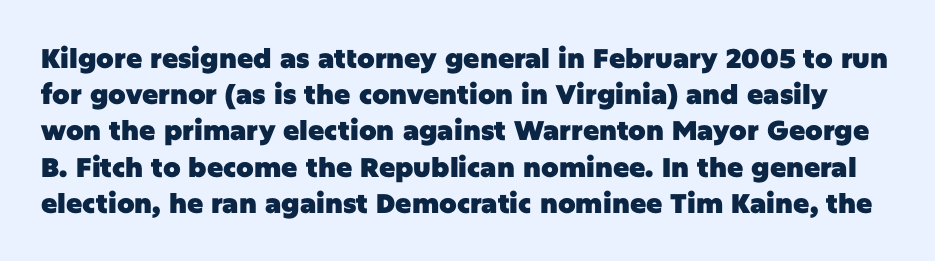
{"italic": "no", "bold": "yes", "underline": "no", "line_spacing": "normal", "line_spacing_ratio": 1.34, "letter_spacing": "normal", "letter_spacing_em": 0.0, "glyph_px": 27}
